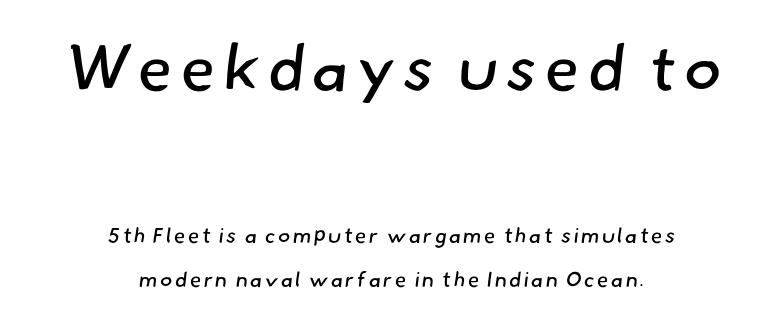
The image shows 64 px regular-weight sans-serif type; set centered, loose line spacing (2.12x), not underlined; the first (top) block is 3.05x larger; low stroke contrast and a small x-height.
